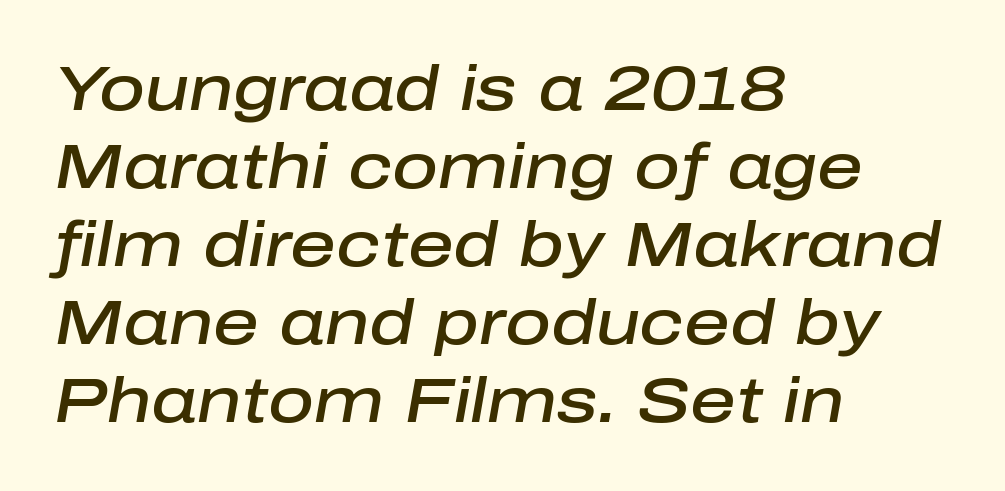
{"italic": "yes", "lean": "right", "slant_degrees": 10, "bold": "semi", "weight": "semibold", "width": "normal", "stroke_contrast": "low", "x_height": "medium", "monospaced": "no", "underline": "no", "align": "left", "line_spacing_ratio": 1.24, "letter_spacing": "normal", "letter_spacing_em": 0.0, "glyph_px": 63}
